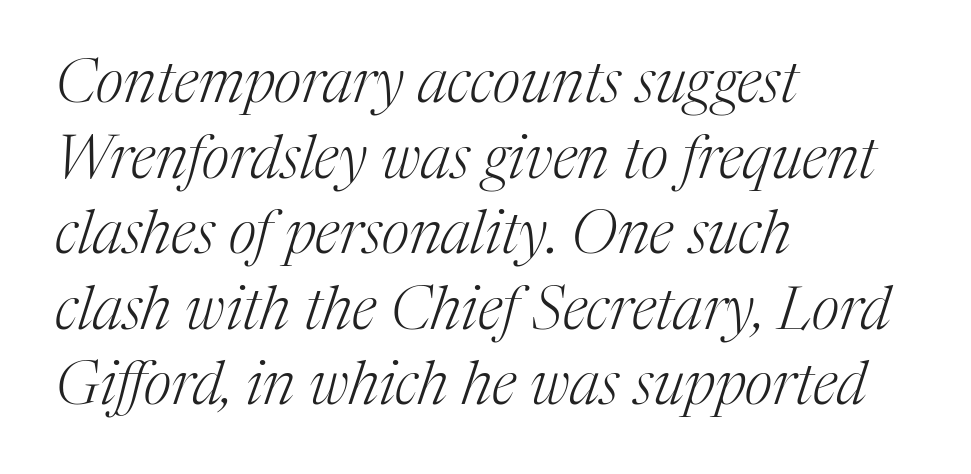
{"serif": "yes", "italic": "yes", "lean": "right", "slant_degrees": 17, "bold": "no", "weight": "light", "width": "normal", "stroke_contrast": "medium", "x_height": "medium", "monospaced": "no", "underline": "no", "align": "left", "line_spacing": "normal", "line_spacing_ratio": 1.26, "letter_spacing": "normal", "letter_spacing_em": 0.0, "glyph_px": 60}
